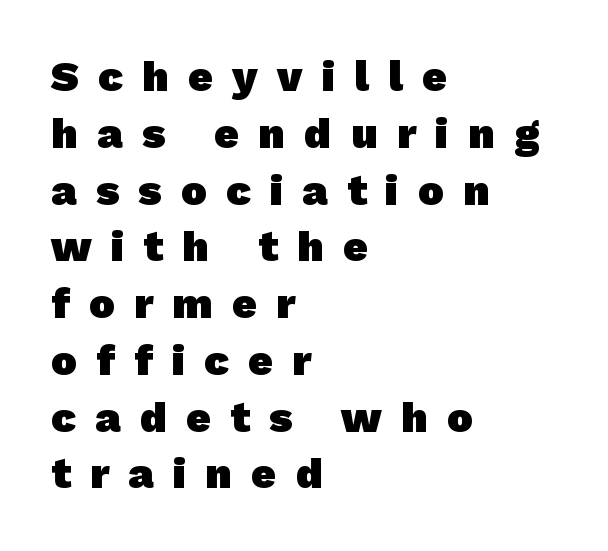
The image shows 43 px heavy sans-serif type; set left-aligned, normal line spacing (1.32x), unusually wide letter spacing (+0.45 em), not underlined; low stroke contrast and a medium x-height.
